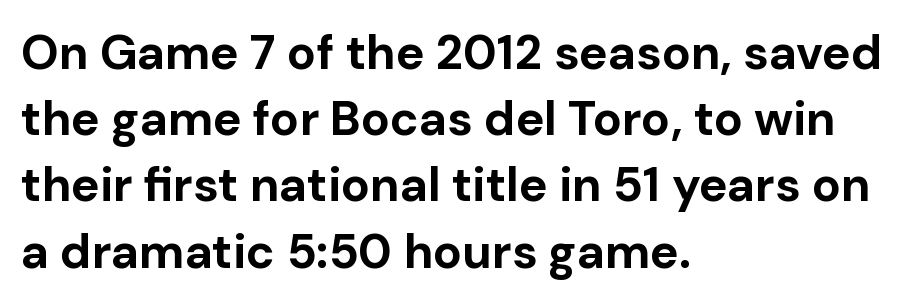
Q: Is the text bold? A: Yes.
Q: Is the text italic (slanted)? A: No, it is upright.
Q: Is the typeface a serif or a sans-serif typeface? A: Sans-serif.
Q: Is the text underlined? A: No.
Q: How is the paragraph aligned? A: Left-aligned.
Q: Is the spacing between letters normal or unusually wide? A: Normal.
Q: Is the spacing between lines tight, normal or loose? A: Normal.
Q: Width (condensed, normal, or wide)? A: Normal.
Q: Stroke contrast? A: Low.
Q: x-height? A: Medium.
Q: Monospaced? A: No.
